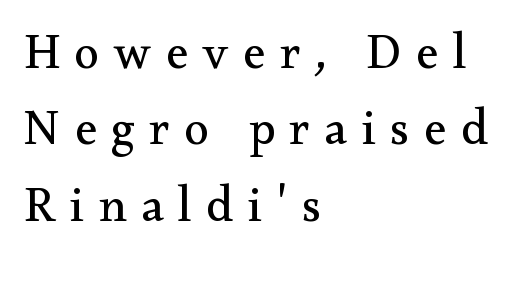
The image shows 50 px regular-weight serif type, upright; set left-aligned, normal line spacing (1.53x), unusually wide letter spacing (+0.29 em), not underlined; medium stroke contrast and a small x-height.
